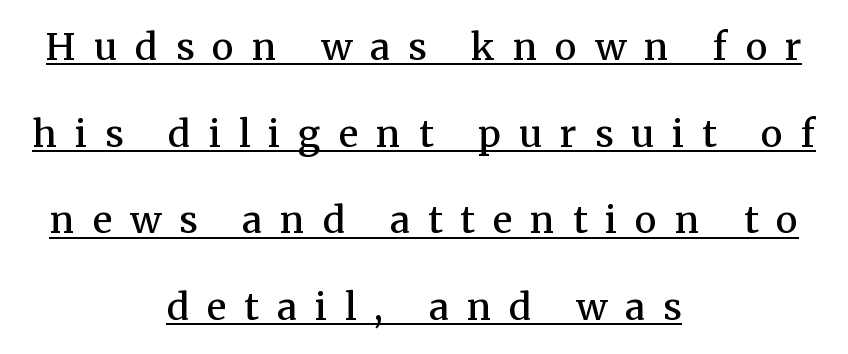
Q: Is the text bold? A: Semi-bold.
Q: Is the text italic (slanted)? A: No, it is upright.
Q: Is the typeface a serif or a sans-serif typeface? A: Serif.
Q: Is the text underlined? A: Yes.
Q: How is the paragraph aligned? A: Centered.
Q: Is the spacing between letters normal or unusually wide? A: Unusually wide.
Q: Is the spacing between lines tight, normal or loose? A: Loose.
Q: Width (condensed, normal, or wide)? A: Normal.
Q: Stroke contrast? A: Medium.
Q: x-height? A: Medium.
Q: Monospaced? A: No.
